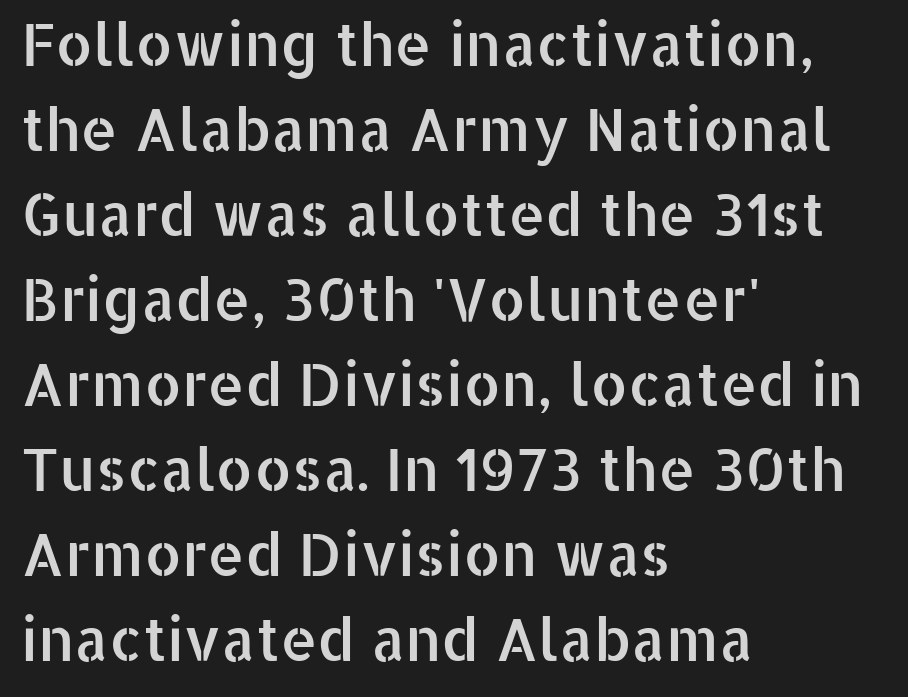
{"serif": "no", "italic": "no", "width": "normal", "stroke_contrast": "low", "x_height": "medium", "monospaced": "no", "underline": "no", "align": "left", "line_spacing": "normal", "line_spacing_ratio": 1.44, "letter_spacing": "normal", "letter_spacing_em": 0.0, "glyph_px": 59}
